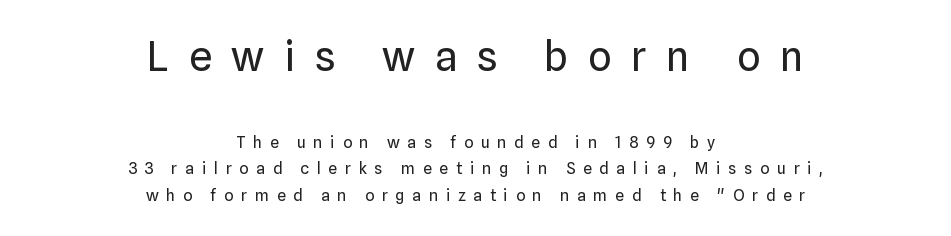
The image shows 41 px regular-weight sans-serif type, upright; set centered, normal line spacing (1.66x), unusually wide letter spacing (+0.48 em), not underlined; the first (top) block is 2.56x larger; low stroke contrast and a medium x-height.
